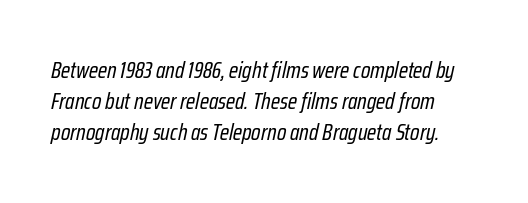
The vertical gap from one line to the next is medium. Caption: standard tracking, unaltered. Stem width sits at or under what a default text font uses. The axis of the letterforms is tilted away from vertical. Beneath every word, the page is bare.
